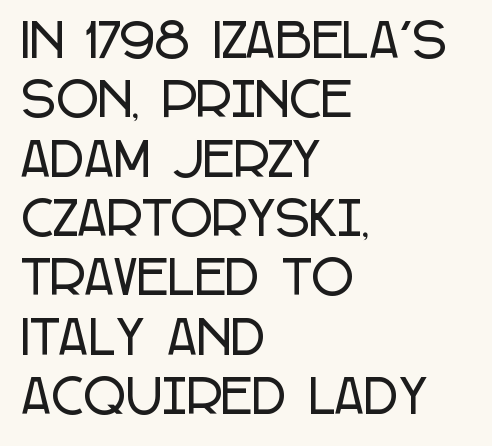
A typesetter would call this zero additional tracking. This is roman type, the default non-slanted kind. The text block is weighted toward the left margin, trailing off unevenly rightward. A typesetter would call this proportional, since set widths differ per character. The type family on display is of the sans-serif kind. Leading matches the norm, producing a regular column.
